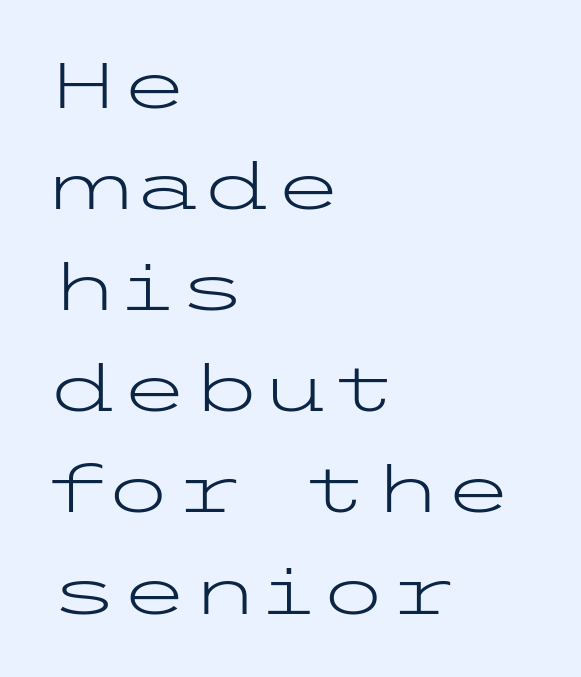
The passage shown is not underscored anywhere. Compared with a typical body face, this is equally light or lighter still. The rendering shows plain stroke endings on the letterforms — a sans-serif design. Tracking value appears to be zero — textbook default spacing. One glance says typical: line gaps are just what's usual. Do the letters lean? They stand straight.
